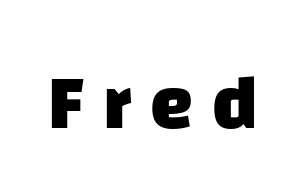
Spacing verdict: proportional, widths tailored to each character. What kind of face is this? One without serifs — a sans. Compared with typical body copy, the letter spacing here is much looser. The font is running at its bold setting. Beneath every word, the page is bare.
